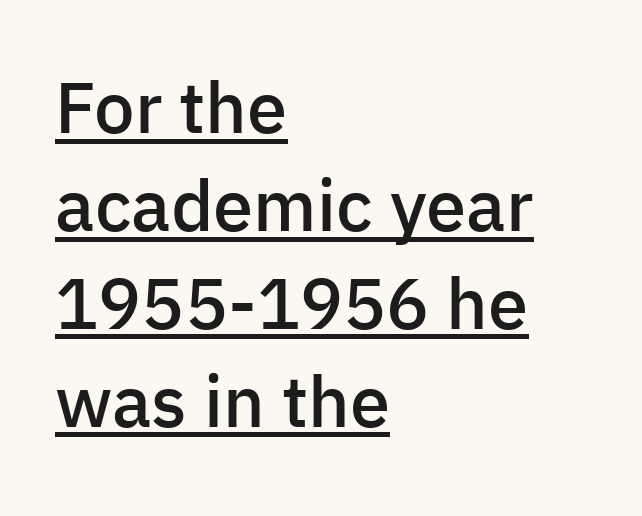
The passage shown is semibold, sitting just below true bold. Leading: standard. How are the letters spaced? Ordinarily, with no added tracking. Characters remain perfectly vertical along every line.
